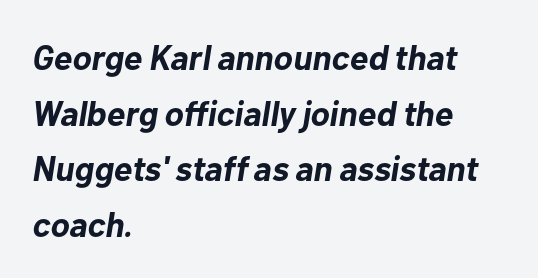
Q: Is the text bold? A: Yes.
Q: Is the text italic (slanted)? A: Yes, it leans right by about 10 degrees.
Q: Is the text underlined? A: No.
Q: How is the paragraph aligned? A: Left-aligned.
Q: Is the spacing between letters normal or unusually wide? A: Normal.
Q: Is the spacing between lines tight, normal or loose? A: Normal.
Q: Width (condensed, normal, or wide)? A: Normal.
Q: Stroke contrast? A: Low.
Q: x-height? A: Medium.
Q: Monospaced? A: No.
